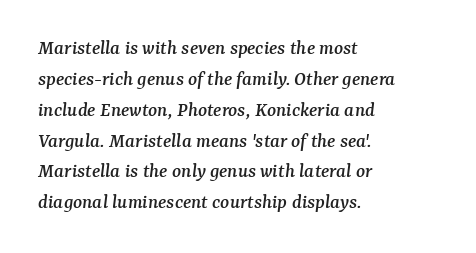
The image shows 21 px text type, italic (leaning right); set left-aligned, normal line spacing (1.47x), normal letter spacing, not underlined.
